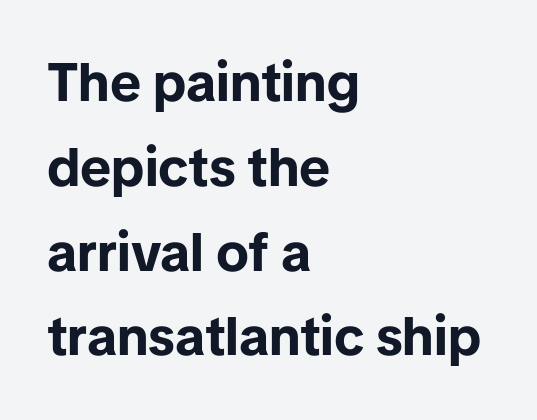
{"serif": "no", "italic": "no", "bold": "yes", "weight": "bold", "width": "normal", "stroke_contrast": "low", "x_height": "medium", "monospaced": "no", "underline": "no", "align": "left", "line_spacing": "normal", "line_spacing_ratio": 1.57, "letter_spacing": "normal", "letter_spacing_em": 0.0, "glyph_px": 54}
